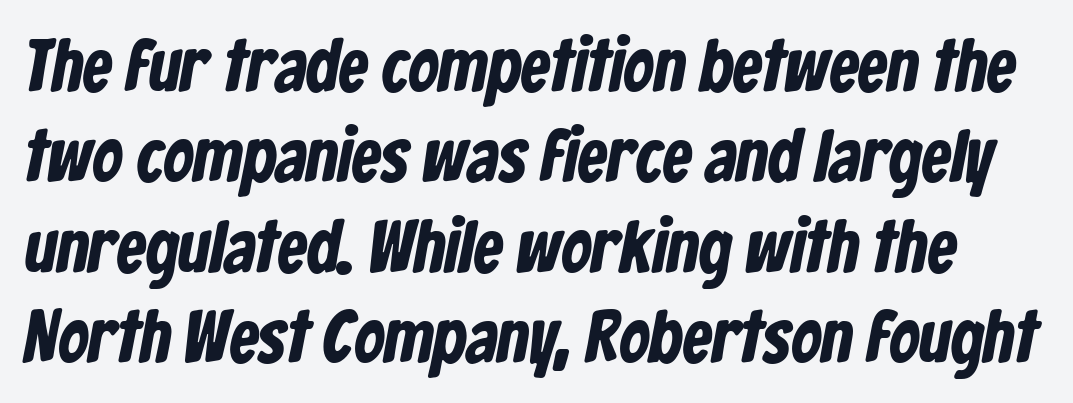
A sans-serif font was chosen for this passage. The baseline area is clear. Glyph-to-glyph distance matches everyday printed text. The font is running at its bold setting. The letters advance in unequal steps, a hallmark of proportional type.
